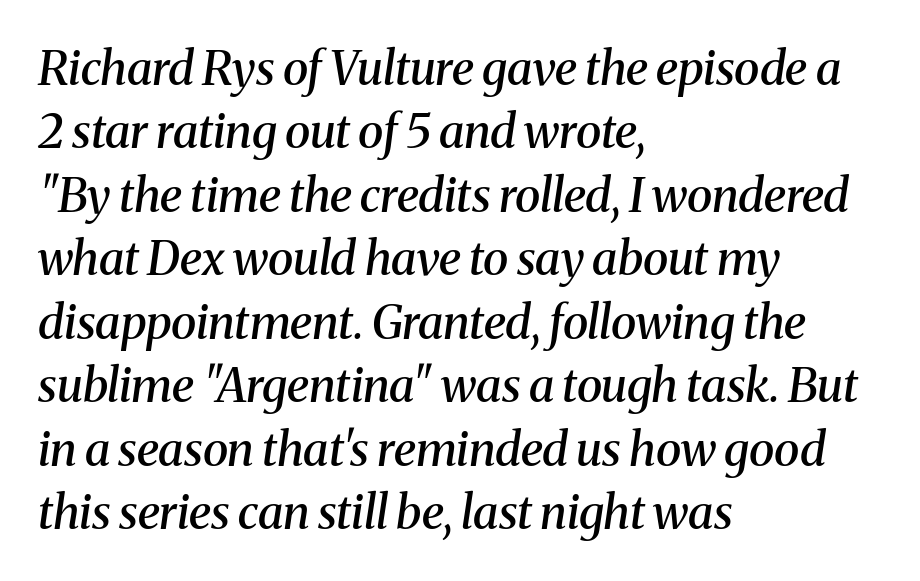
{"serif": "yes", "italic": "yes", "lean": "right", "slant_degrees": 8, "bold": "semi", "weight": "semibold", "width": "normal", "stroke_contrast": "medium", "x_height": "medium", "monospaced": "no", "underline": "no", "align": "left", "line_spacing": "normal", "line_spacing_ratio": 1.35, "letter_spacing": "normal", "letter_spacing_em": 0.0, "glyph_px": 47}
